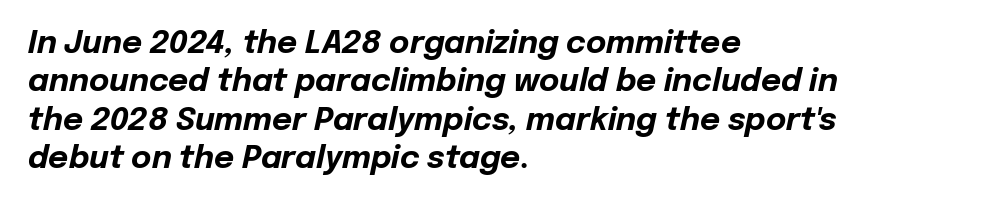
Q: Is the text bold? A: Yes.
Q: Is the text italic (slanted)? A: Yes, it leans right by about 12 degrees.
Q: Is the text underlined? A: No.
Q: How is the paragraph aligned? A: Left-aligned.
Q: Is the spacing between letters normal or unusually wide? A: Normal.
Q: Width (condensed, normal, or wide)? A: Normal.
Q: Stroke contrast? A: Low.
Q: x-height? A: Medium.
Q: Monospaced? A: No.
